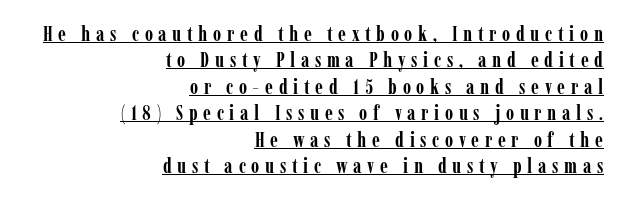
{"italic": "no", "bold": "yes", "underline": "yes", "align": "right", "line_spacing": "normal", "line_spacing_ratio": 1.26, "letter_spacing": "wide", "letter_spacing_em": 0.27, "glyph_px": 21}
